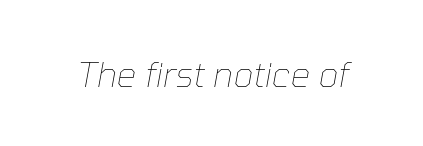
The image shows 35 px thin type, italic (leaning right); set normal letter spacing, not underlined; low stroke contrast and a medium x-height.
